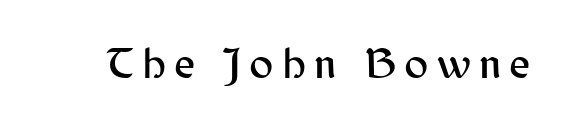
The image shows 45 px sans-serif type, upright; set not underlined; medium stroke contrast and a medium x-height.
